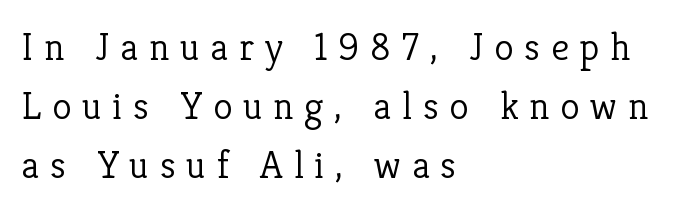
Q: Is the text bold? A: No.
Q: Is the text italic (slanted)? A: No, it is upright.
Q: Is the typeface a serif or a sans-serif typeface? A: Serif.
Q: Is the text underlined? A: No.
Q: How is the paragraph aligned? A: Left-aligned.
Q: Is the spacing between letters normal or unusually wide? A: Unusually wide.
Q: Is the spacing between lines tight, normal or loose? A: Normal.
Q: Width (condensed, normal, or wide)? A: Normal.
Q: Stroke contrast? A: Low.
Q: x-height? A: Medium.
Q: Monospaced? A: No.
